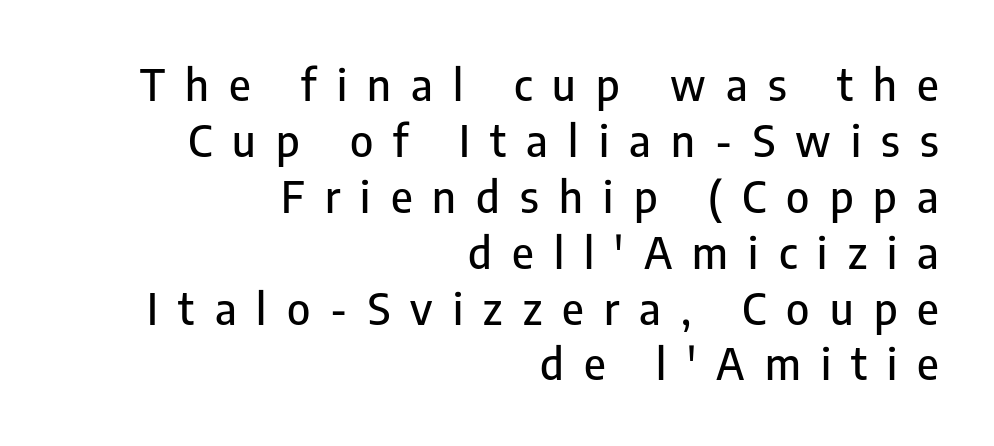
{"serif": "no", "italic": "no", "width": "condensed", "stroke_contrast": "low", "x_height": "medium", "monospaced": "no", "underline": "no", "align": "right", "line_spacing": "normal", "line_spacing_ratio": 1.27, "letter_spacing": "wide", "letter_spacing_em": 0.46, "glyph_px": 44}
